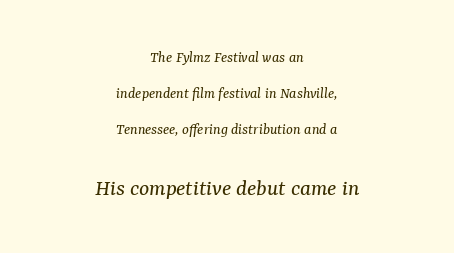
{"italic": "yes", "lean": "right", "slant_degrees": 7, "bold": "no", "underline": "no", "align": "center", "line_spacing": "loose", "line_spacing_ratio": 2.25, "letter_spacing": "normal", "letter_spacing_em": 0.0, "larger_block": "second", "size_ratio": 1.5, "glyph_px": 24}
